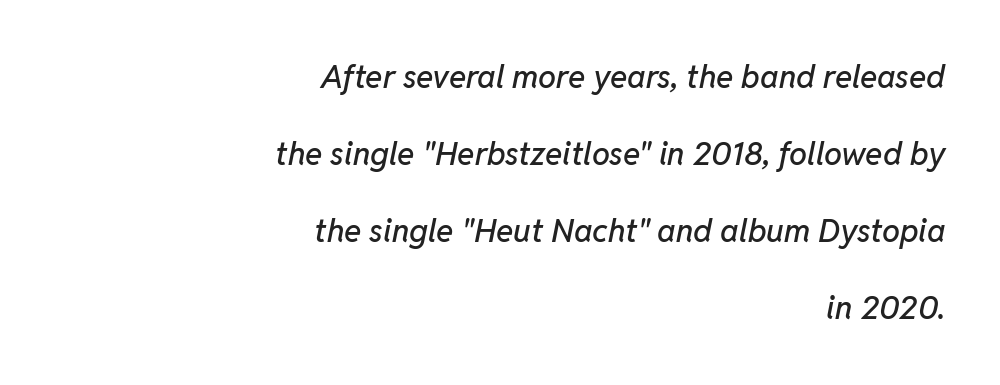
Look at the tracking — it's just the regular setting, nothing added. Right-aligned paragraph, ragged on the left. If you drew a line through each stem, it would be angled. The passage shown is typed in a proportional face where columns would drift. Type without underlining.
